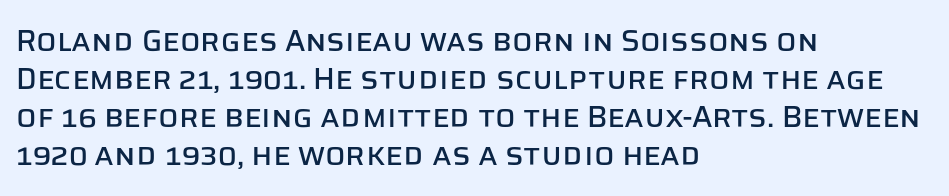
{"serif": "no", "italic": "no", "width": "normal", "stroke_contrast": "low", "x_height": "large", "monospaced": "no", "underline": "no", "align": "left", "line_spacing": "normal", "line_spacing_ratio": 1.27, "letter_spacing": "normal", "letter_spacing_em": 0.0, "glyph_px": 30}
